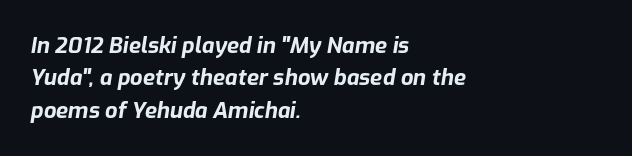
The image shows 22 px bold type, italic (leaning right); set left-aligned, normal line spacing (1.47x), normal letter spacing, not underlined.
